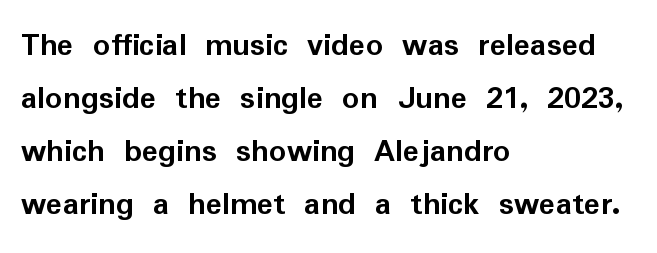
Q: Is the text bold? A: Yes.
Q: Is the text italic (slanted)? A: No, it is upright.
Q: Is the typeface a serif or a sans-serif typeface? A: Sans-serif.
Q: Is the text underlined? A: No.
Q: How is the paragraph aligned? A: Left-aligned.
Q: Is the spacing between letters normal or unusually wide? A: Normal.
Q: Is the spacing between lines tight, normal or loose? A: Normal.
Q: Width (condensed, normal, or wide)? A: Normal.
Q: Stroke contrast? A: Low.
Q: x-height? A: Medium.
Q: Monospaced? A: No.
